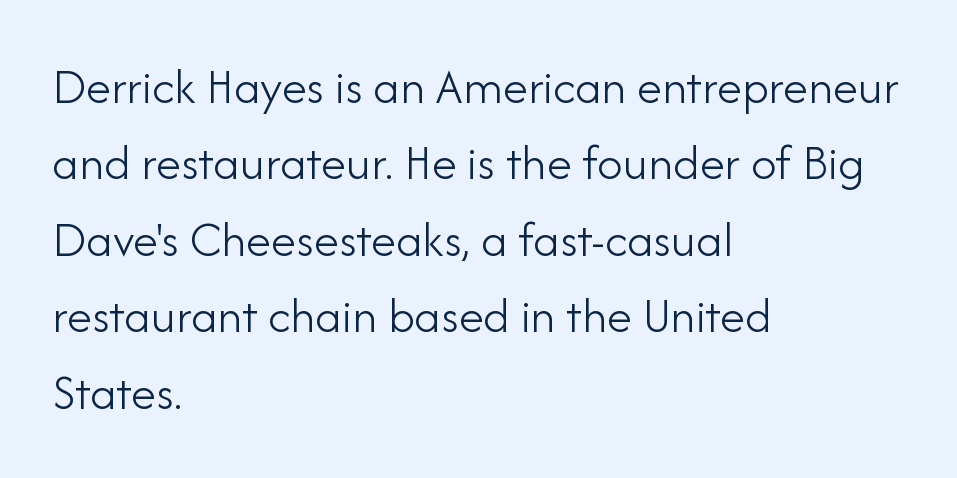
The image shows 51 px light sans-serif type, upright; set left-aligned, normal line spacing (1.5x), normal letter spacing, not underlined; low stroke contrast and a small x-height.
